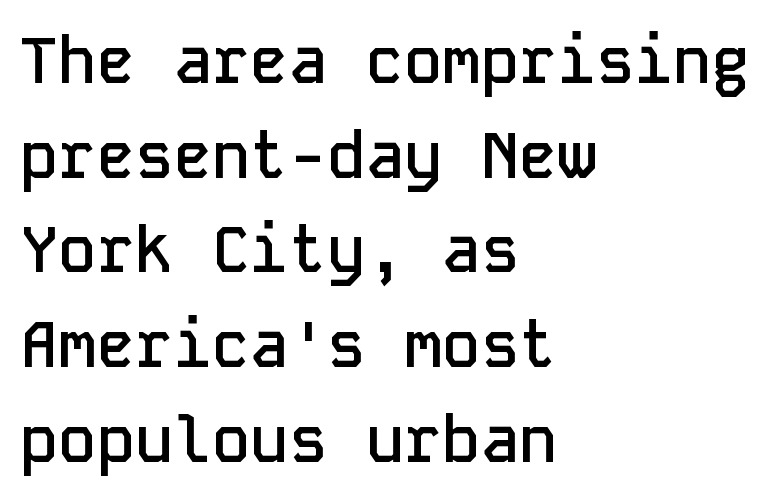
Q: Is the text bold? A: Semi-bold.
Q: Is the text italic (slanted)? A: No, it is upright.
Q: Is the typeface a serif or a sans-serif typeface? A: Sans-serif.
Q: Is the text underlined? A: No.
Q: How is the paragraph aligned? A: Left-aligned.
Q: Is the spacing between letters normal or unusually wide? A: Normal.
Q: Is the spacing between lines tight, normal or loose? A: Normal.
Q: Width (condensed, normal, or wide)? A: Normal.
Q: Stroke contrast? A: Low.
Q: x-height? A: Medium.
Q: Monospaced? A: Yes.
